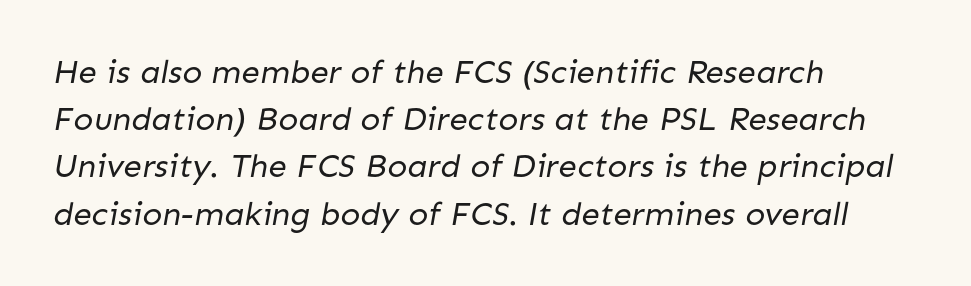
The image shows 33 px regular-weight sans-serif type; set left-aligned, normal line spacing (1.43x), normal letter spacing, not underlined; low stroke contrast and a medium x-height.
